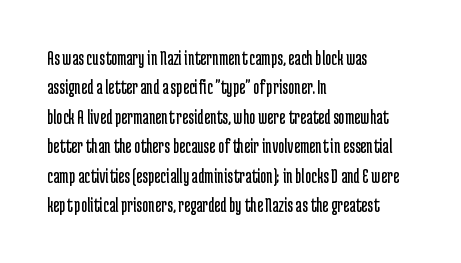
{"italic": "no", "bold": "no", "underline": "no", "align": "left", "line_spacing": "normal", "line_spacing_ratio": 1.4, "letter_spacing": "normal", "letter_spacing_em": 0.0, "glyph_px": 21}
